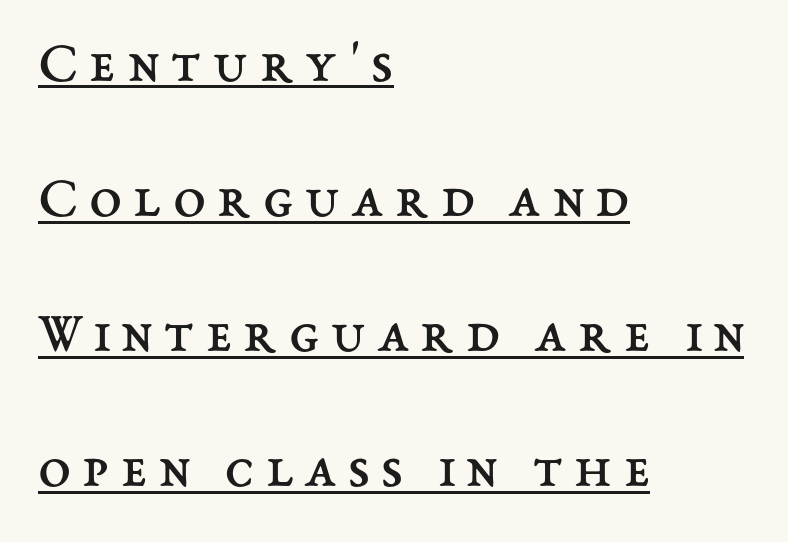
No extra ink here — the face is not bold. The lines are spread far apart with generous leading. Italic? Not at all — the glyphs are vertical. Casual observation: everything's shoved over to the left.
